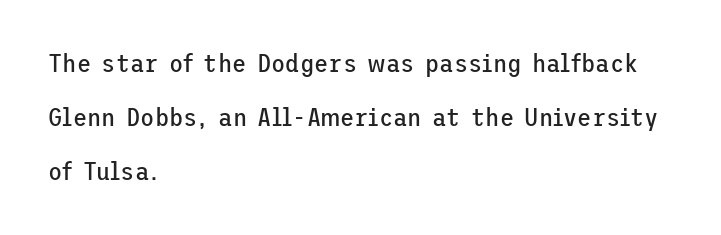
The image shows 26 px text type, upright; set left-aligned, loose line spacing (2.08x), normal letter spacing, not underlined.
